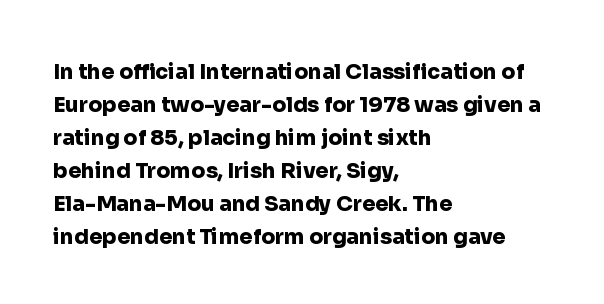
Q: Is the text bold? A: Yes.
Q: Is the text italic (slanted)? A: No, it is upright.
Q: Is the text underlined? A: No.
Q: How is the paragraph aligned? A: Left-aligned.
Q: Is the spacing between letters normal or unusually wide? A: Normal.
Q: Is the spacing between lines tight, normal or loose? A: Normal.
